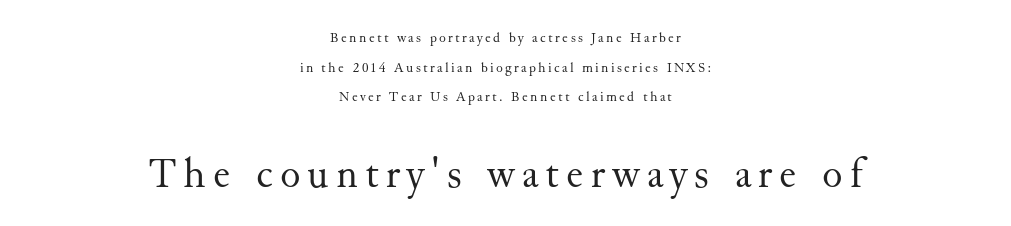
{"serif": "yes", "italic": "no", "bold": "no", "weight": "regular", "width": "normal", "stroke_contrast": "medium", "x_height": "small", "monospaced": "no", "underline": "no", "align": "center", "line_spacing": "loose", "line_spacing_ratio": 2.12, "larger_block": "second", "size_ratio": 3.0, "glyph_px": 42}
